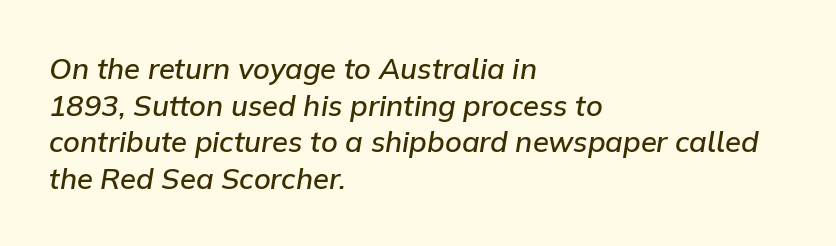
Q: Is the text bold? A: Semi-bold.
Q: Is the text italic (slanted)? A: Yes, it leans right by about 9 degrees.
Q: Is the text underlined? A: No.
Q: How is the paragraph aligned? A: Left-aligned.
Q: Is the spacing between letters normal or unusually wide? A: Normal.
Q: Is the spacing between lines tight, normal or loose? A: Normal.
Q: Width (condensed, normal, or wide)? A: Normal.
Q: Stroke contrast? A: Low.
Q: x-height? A: Medium.
Q: Monospaced? A: No.
